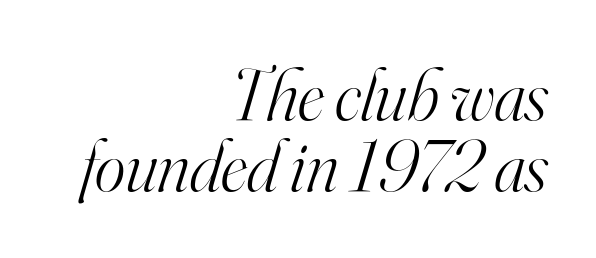
{"serif": "yes", "italic": "yes", "lean": "right", "slant_degrees": 16, "bold": "no", "weight": "light", "width": "normal", "stroke_contrast": "high", "x_height": "small", "monospaced": "no", "underline": "no", "align": "right", "line_spacing": "tight", "line_spacing_ratio": 0.97, "letter_spacing": "normal", "letter_spacing_em": 0.0, "glyph_px": 73}
